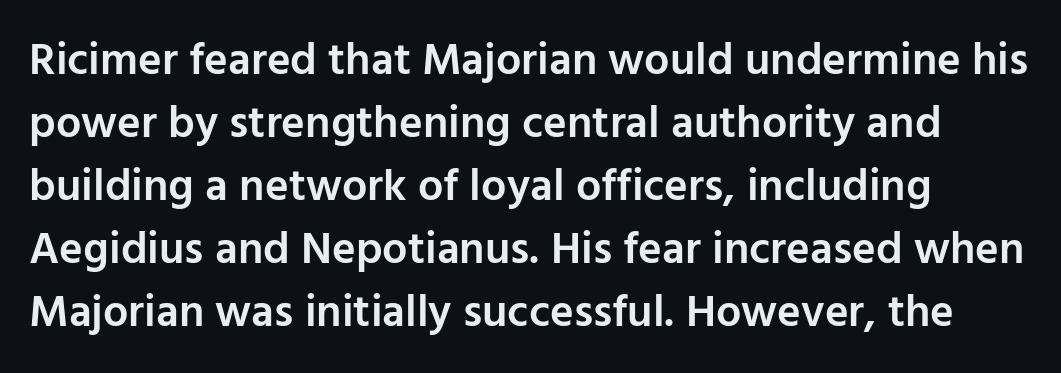
The image shows 45 px semibold sans-serif type, upright; set left-aligned, normal line spacing (1.4x), normal letter spacing, not underlined; low stroke contrast and a medium x-height.
